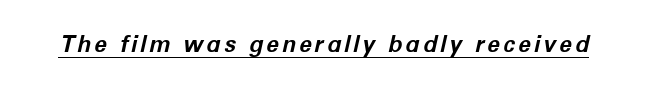
The typesetter has applied underlining to the passage shown. Rendered with sloped, italic letterforms. The glyphs have the mass of a bold cut.
